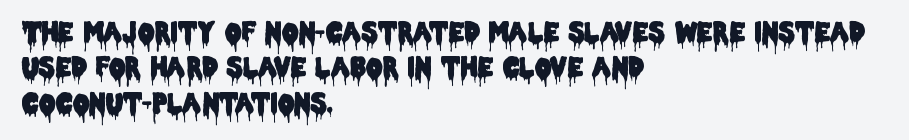
The passage shown stacks its lines at a standard gap. These lines stack with their left ends in a neat column. A roman cut, with each character standing at attention. Caption: standard tracking, unaltered. Words float on clear page, feet unadorned.
